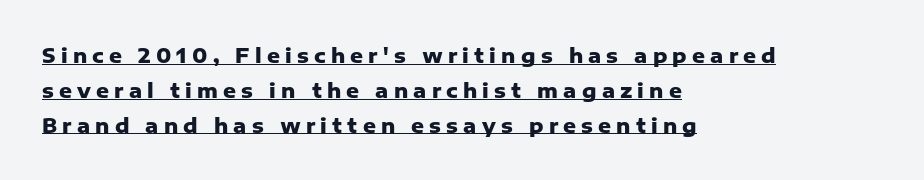
The image shows 20 px bold type, upright; set left-aligned, line spacing 1.74x, unusually wide letter spacing (+0.26 em), underlined.
